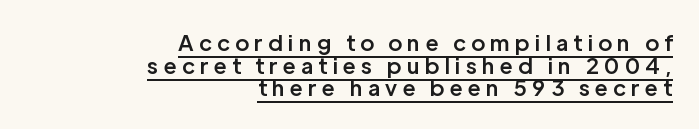
Q: Is the text bold? A: Semi-bold.
Q: Is the text italic (slanted)? A: No, it is upright.
Q: Is the text underlined? A: Yes.
Q: How is the paragraph aligned? A: Right-aligned.
Q: Is the spacing between letters normal or unusually wide? A: Unusually wide.
Q: Is the spacing between lines tight, normal or loose? A: Tight.
